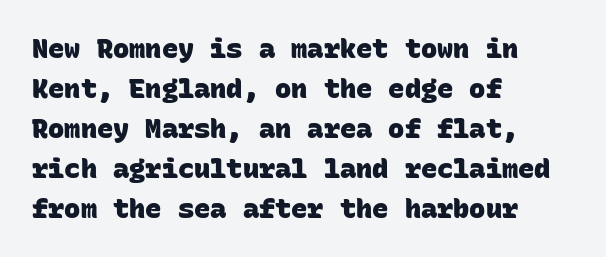
Q: Is the text bold? A: Yes.
Q: Is the text underlined? A: No.
Q: How is the paragraph aligned? A: Left-aligned.
Q: Is the spacing between letters normal or unusually wide? A: Normal.
Q: Is the spacing between lines tight, normal or loose? A: Normal.
